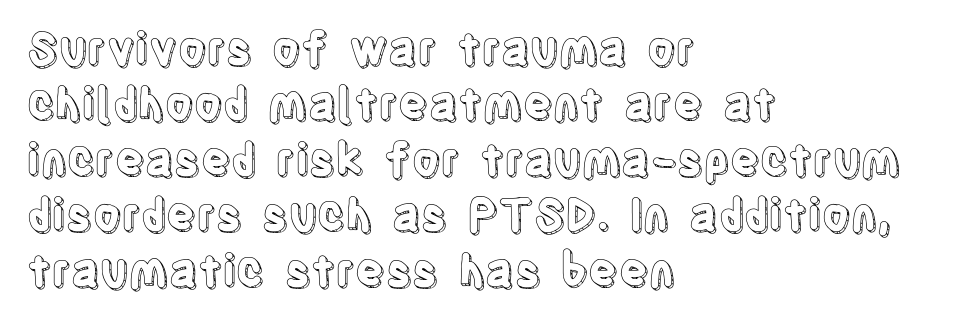
The image shows 44 px condensed type, upright; set left-aligned, normal line spacing (1.26x), normal letter spacing, not underlined; a large x-height.
